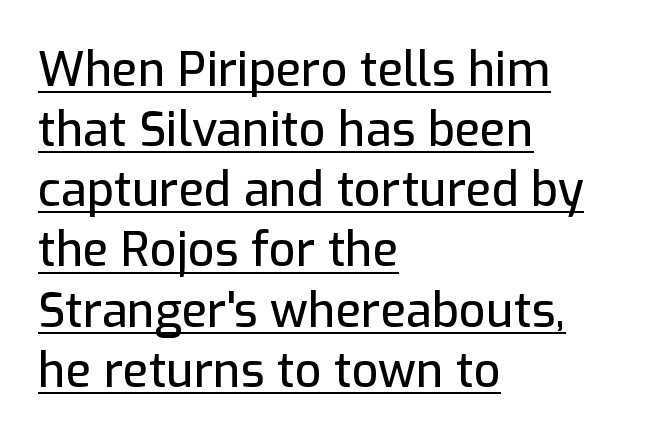
Q: Is the text italic (slanted)? A: No, it is upright.
Q: Is the typeface a serif or a sans-serif typeface? A: Sans-serif.
Q: Is the text underlined? A: Yes.
Q: How is the paragraph aligned? A: Left-aligned.
Q: Is the spacing between letters normal or unusually wide? A: Normal.
Q: Is the spacing between lines tight, normal or loose? A: Normal.
Q: Width (condensed, normal, or wide)? A: Normal.
Q: Stroke contrast? A: Low.
Q: x-height? A: Medium.
Q: Monospaced? A: No.
